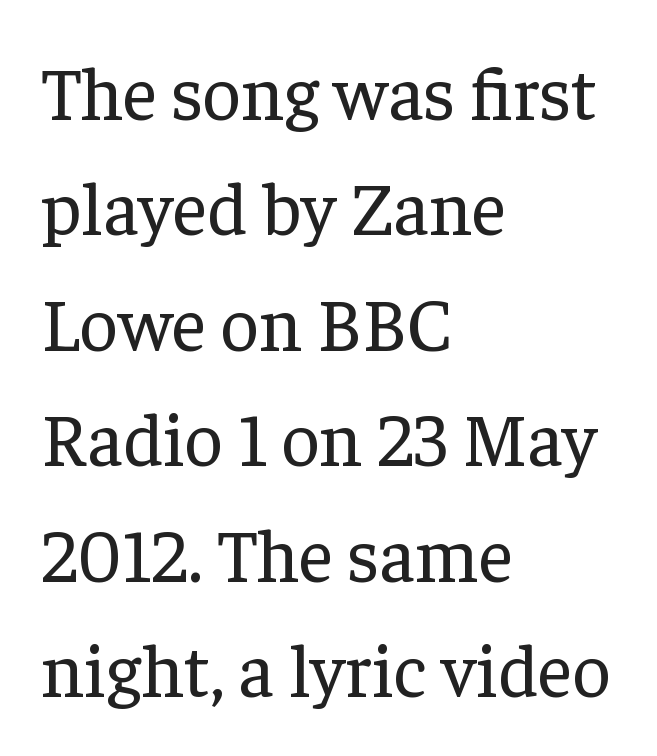
Q: Is the text bold? A: No.
Q: Is the text italic (slanted)? A: No, it is upright.
Q: Is the typeface a serif or a sans-serif typeface? A: Serif.
Q: Is the text underlined? A: No.
Q: How is the paragraph aligned? A: Left-aligned.
Q: Is the spacing between letters normal or unusually wide? A: Normal.
Q: Is the spacing between lines tight, normal or loose? A: Normal.
Q: Width (condensed, normal, or wide)? A: Normal.
Q: Stroke contrast? A: Low.
Q: x-height? A: Medium.
Q: Monospaced? A: No.
